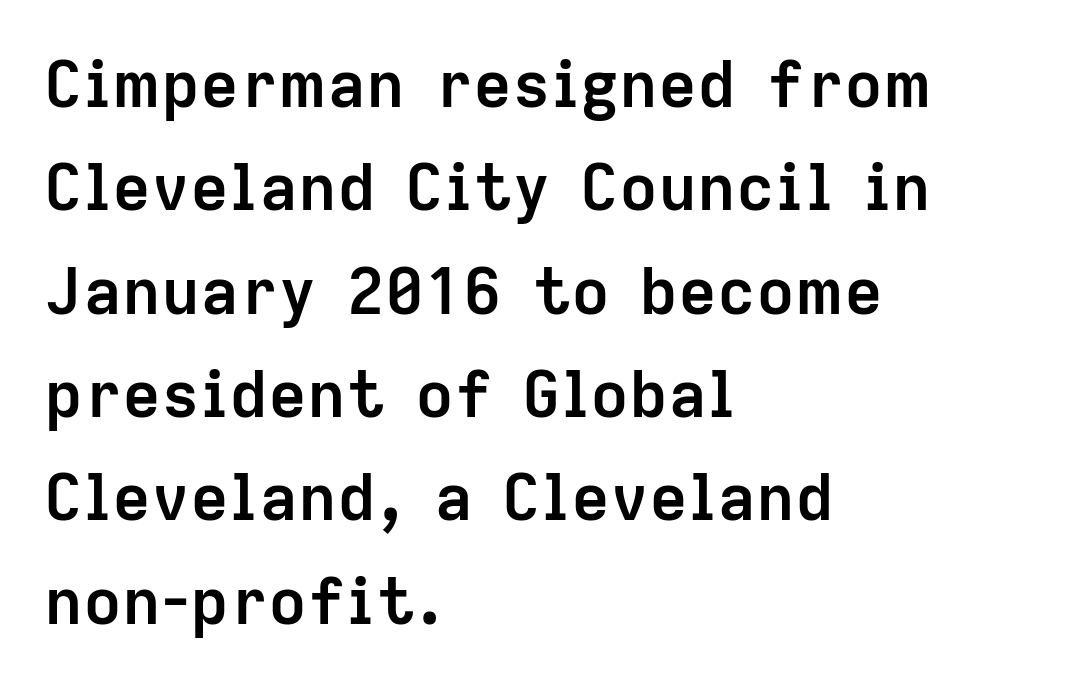
Just letters on the line, the space beneath them empty. The tracking reads as untouched default to a designer's eye. The compositor pushed each line to the left boundary. How heavy is the stroke? Heavy — this is a bold. Looks like regular typesetting: each glyph gets only the width it needs.
